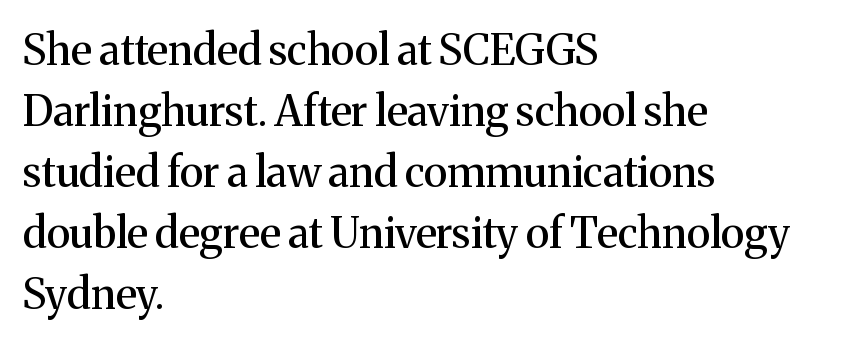
{"serif": "yes", "italic": "no", "width": "normal", "stroke_contrast": "medium", "x_height": "medium", "monospaced": "no", "underline": "no", "align": "left", "line_spacing": "normal", "line_spacing_ratio": 1.45, "letter_spacing": "normal", "letter_spacing_em": 0.0, "glyph_px": 42}
